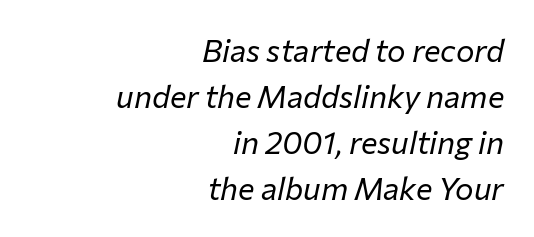
{"italic": "yes", "lean": "right", "slant_degrees": 12, "bold": "no", "weight": "regular", "width": "normal", "stroke_contrast": "low", "x_height": "medium", "monospaced": "no", "underline": "no", "align": "right", "line_spacing": "normal", "line_spacing_ratio": 1.48, "letter_spacing": "normal", "letter_spacing_em": 0.0, "glyph_px": 31}
